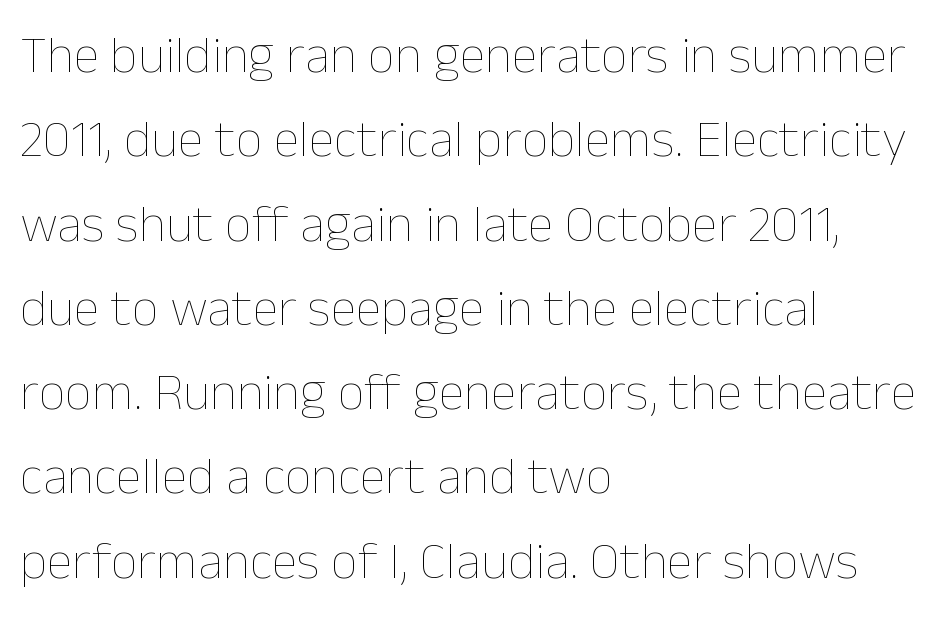
The rendering uses natural spacing where letterforms have individual widths. Where is the straight margin? On the left. Glance below the letters and you will spot only blank space. A typesetter would call this leading conventional body-copy spacing.
